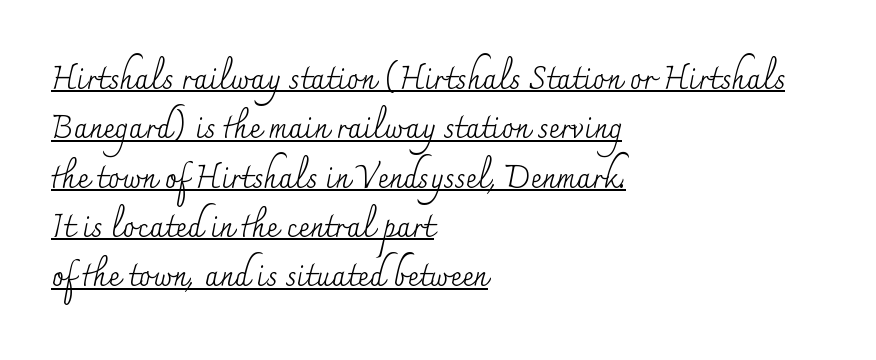
A baseline rule has been typeset under these characters. Is this a fixed-width face? No — the glyphs have proportional, varying widths. Successive baselines arrive at the customary interval.
